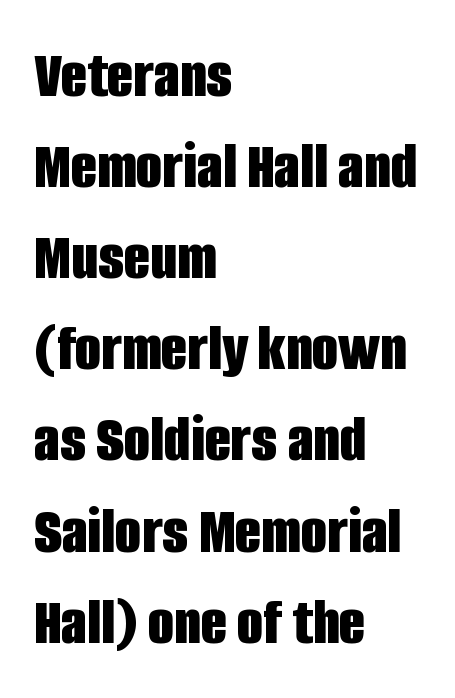
Character widths vary here, with narrow letters taking less room than wide ones. Evenly set lines give the paragraph a standard silhouette. I'd describe the lettering as bold — thick and assertive. The letters stand upright; this is a roman face. Is the block centered? No — it sits flush against the left margin. Nope, no serifs anywhere on these letters.
